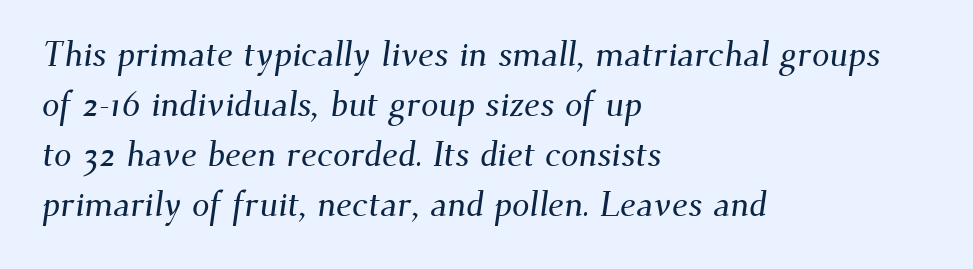
The space beneath each line is pristine and unruled. The lines sit at an ordinary, default distance from one another. Proportional: the letters do not fall into vertical columns. Note: serifs present on the glyphs.
